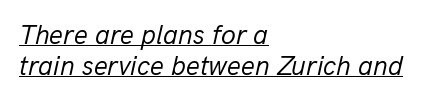
Every row of glyphs begins at an identical x-position on the left. The strokes carry an ordinary text weight at most. The rendering keeps characters at their native spacing. Somebody hit Ctrl+U on this one — the words are underlined. The face used here has a pronounced slope to its letters.
